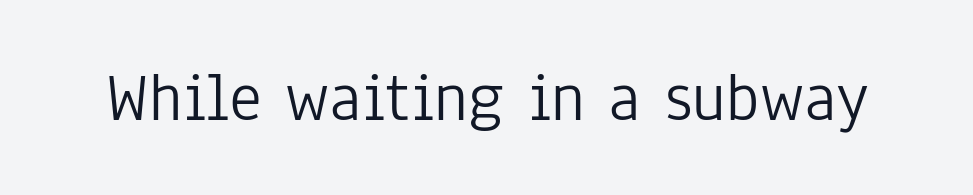
On a weight scale, this lands at 450 or below. In terms of posture, this sample is upright. Tracking value appears to be zero — textbook default spacing. Typographically, this falls in the sans-serif category. Glance below the letters and you will spot only blank space. Do the characters align in a grid? No, the font is proportional.
